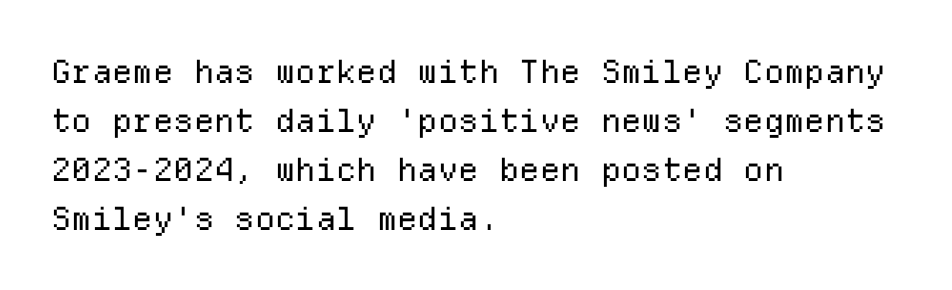
Regarding leading, the lines here are spaced in the standard way. These lines are composed in type without serifs. The passage shown is typed in a monospace face where columns stay perfectly aligned. Look at the tracking — it's just the regular setting, nothing added. Short and long lines alike share a common starting point at left. Vertical strokes here are truly vertical.
